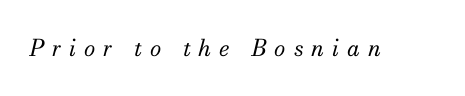
{"italic": "yes", "lean": "right", "slant_degrees": 13, "bold": "no", "underline": "no", "letter_spacing": "wide", "letter_spacing_em": 0.35, "glyph_px": 23}
